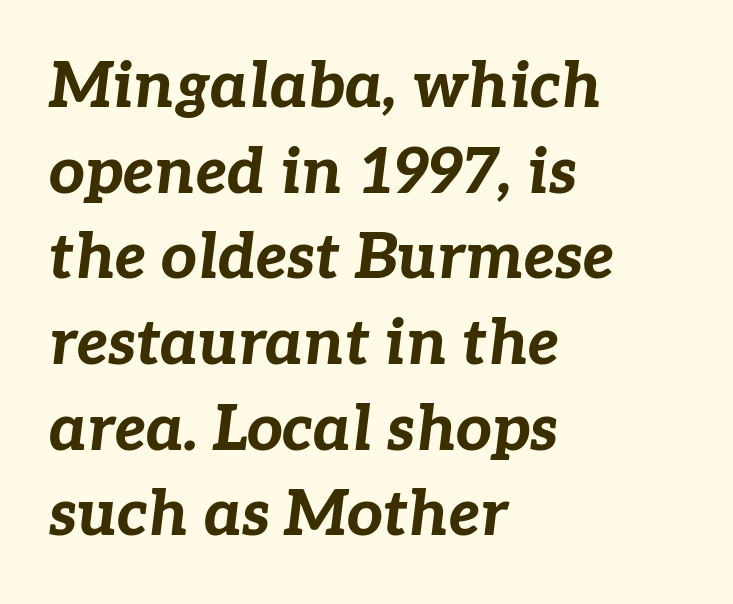
Q: Is the text bold? A: Yes.
Q: Is the text italic (slanted)? A: Yes, it leans right by about 7 degrees.
Q: Is the text underlined? A: No.
Q: How is the paragraph aligned? A: Left-aligned.
Q: Is the spacing between letters normal or unusually wide? A: Normal.
Q: Is the spacing between lines tight, normal or loose? A: Normal.
Q: Width (condensed, normal, or wide)? A: Normal.
Q: Stroke contrast? A: Low.
Q: x-height? A: Medium.
Q: Monospaced? A: No.
